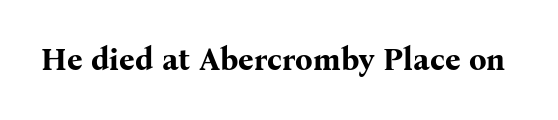
{"serif": "yes", "italic": "no", "bold": "yes", "weight": "bold", "width": "normal", "stroke_contrast": "medium", "x_height": "medium", "monospaced": "no", "underline": "no", "letter_spacing": "normal", "letter_spacing_em": 0.0, "glyph_px": 31}
